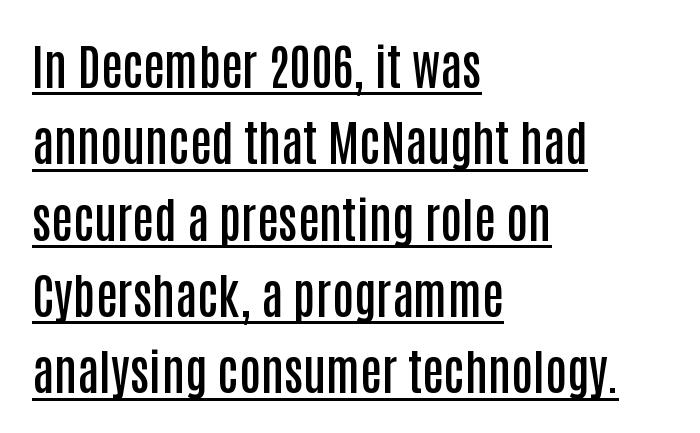
Q: Is the text bold? A: Semi-bold.
Q: Is the text italic (slanted)? A: No, it is upright.
Q: Is the typeface a serif or a sans-serif typeface? A: Sans-serif.
Q: Is the text underlined? A: Yes.
Q: How is the paragraph aligned? A: Left-aligned.
Q: Is the spacing between letters normal or unusually wide? A: Normal.
Q: Is the spacing between lines tight, normal or loose? A: Normal.
Q: Width (condensed, normal, or wide)? A: Condensed.
Q: Stroke contrast? A: Low.
Q: x-height? A: Large.
Q: Monospaced? A: No.
